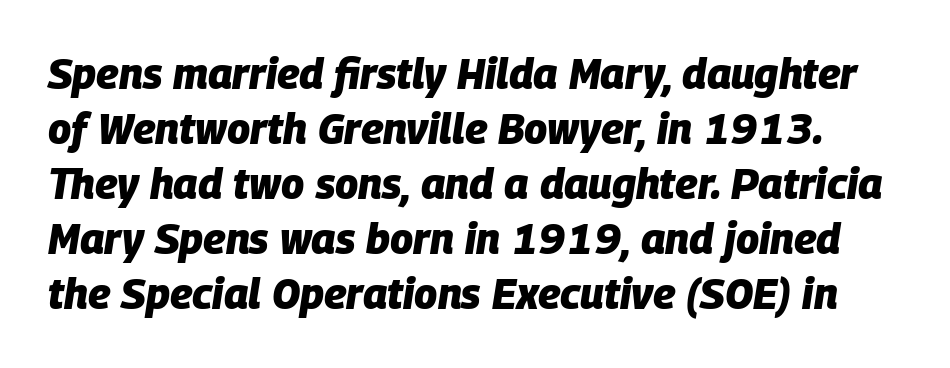
The image shows 42 px heavy type, italic (leaning right); set normal line spacing (1.31x), normal letter spacing, not underlined; low stroke contrast and a large x-height.
